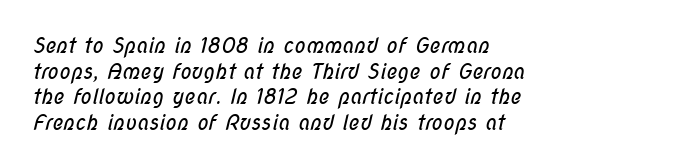
{"bold": "no", "underline": "no", "align": "left", "line_spacing_ratio": 1.22, "letter_spacing": "normal", "letter_spacing_em": 0.0, "glyph_px": 21}
